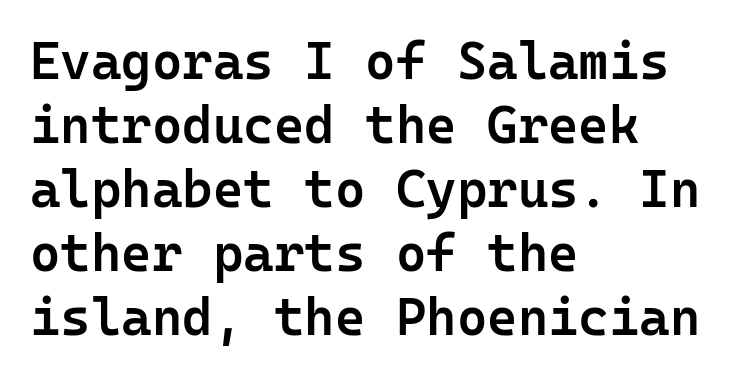
The typesetting leans somewhat heavy: a semibold. The space beneath each line is pristine and unruled. The typography opts for an upright posture over an oblique one. The font family rendered here belongs to the sans-serif group.
